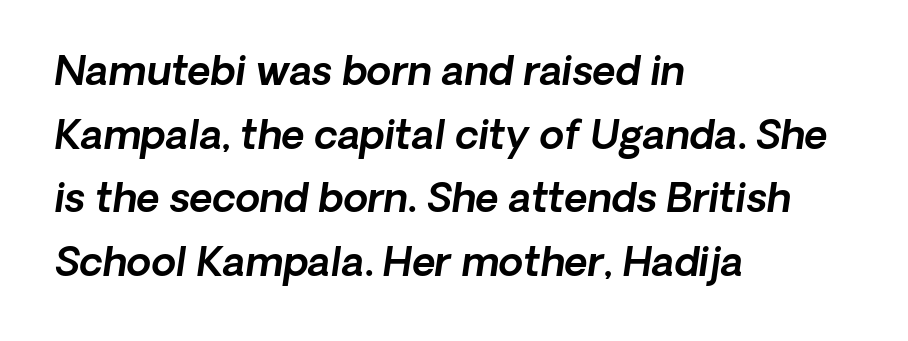
The image shows 40 px sans-serif type; set left-aligned, normal line spacing (1.59x), normal letter spacing, not underlined; a medium x-height.
